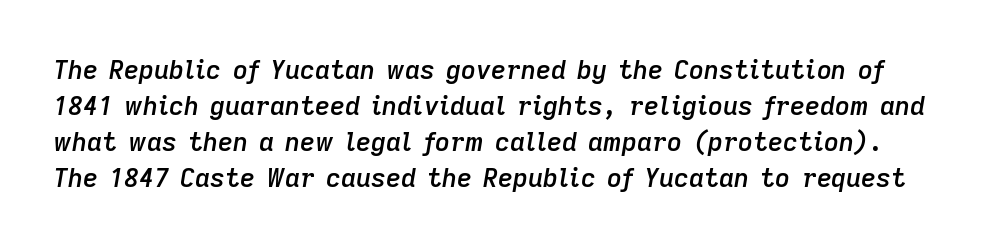
The image shows 26 px text type, italic (leaning right); set normal line spacing (1.39x), normal letter spacing, not underlined.
